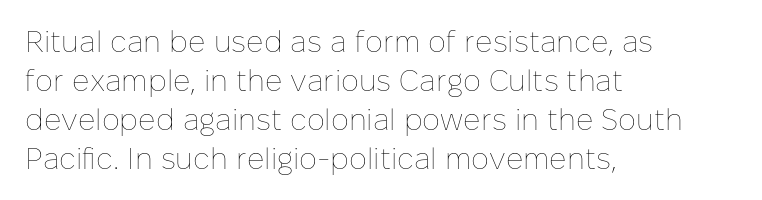
Posture: straight, roman, zero tilt. Spacing between characters is what you'd get straight out of the box. Whoever set this chose a conventional vertical rhythm. These lines are set flush left with a ragged right edge. Spacing verdict: proportional, widths tailored to each character.
